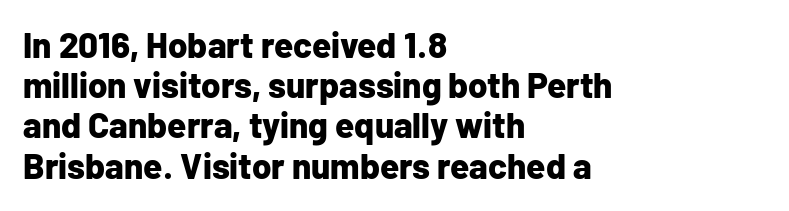
Q: Is the text bold? A: Yes.
Q: Is the text italic (slanted)? A: No, it is upright.
Q: Is the typeface a serif or a sans-serif typeface? A: Sans-serif.
Q: Is the text underlined? A: No.
Q: How is the paragraph aligned? A: Left-aligned.
Q: Is the spacing between letters normal or unusually wide? A: Normal.
Q: Is the spacing between lines tight, normal or loose? A: Tight.
Q: Width (condensed, normal, or wide)? A: Normal.
Q: Stroke contrast? A: Low.
Q: x-height? A: Medium.
Q: Monospaced? A: No.
